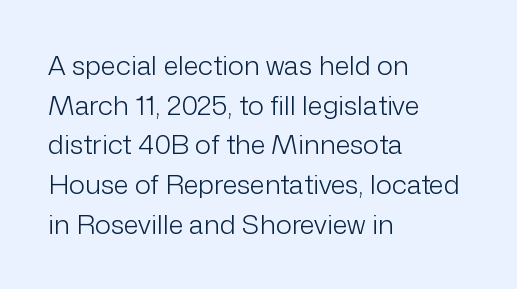
The image shows 27 px text type, upright; set left-aligned, normal line spacing (1.47x), normal letter spacing, not underlined.
